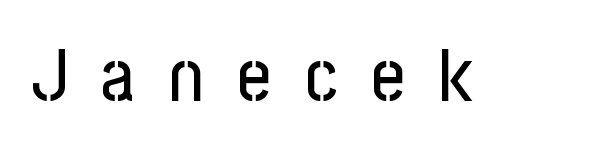
Q: Is the text italic (slanted)? A: No, it is upright.
Q: Is the typeface a serif or a sans-serif typeface? A: Sans-serif.
Q: Is the text underlined? A: No.
Q: Is the spacing between letters normal or unusually wide? A: Unusually wide.
Q: Width (condensed, normal, or wide)? A: Condensed.
Q: Stroke contrast? A: Low.
Q: x-height? A: Medium.
Q: Monospaced? A: No.
